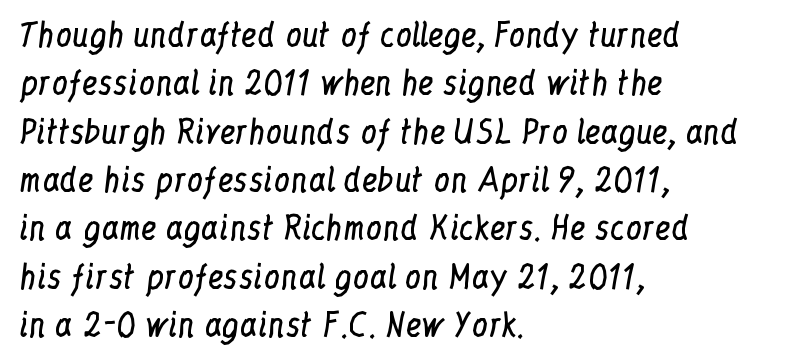
Q: Is the text bold? A: No.
Q: Is the text italic (slanted)? A: Yes.
Q: Is the typeface a serif or a sans-serif typeface? A: Serif.
Q: Is the text underlined? A: No.
Q: How is the paragraph aligned? A: Left-aligned.
Q: Is the spacing between letters normal or unusually wide? A: Normal.
Q: Is the spacing between lines tight, normal or loose? A: Normal.
Q: Width (condensed, normal, or wide)? A: Condensed.
Q: Stroke contrast? A: Low.
Q: x-height? A: Medium.
Q: Monospaced? A: No.
